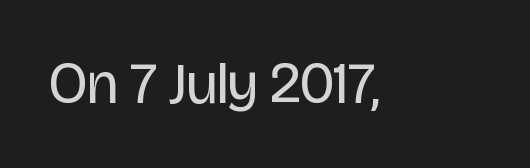
{"serif": "no", "italic": "no", "bold": "no", "weight": "regular", "width": "condensed", "stroke_contrast": "low", "x_height": "large", "monospaced": "no", "underline": "no", "letter_spacing": "normal", "letter_spacing_em": 0.0, "glyph_px": 58}
